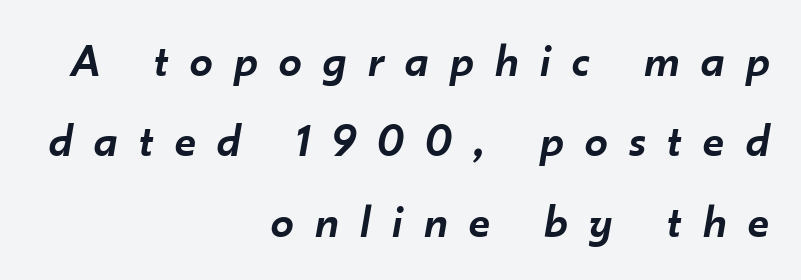
{"italic": "yes", "lean": "right", "slant_degrees": 10, "bold": "semi", "weight": "semibold", "width": "normal", "stroke_contrast": "low", "x_height": "small", "monospaced": "no", "underline": "no", "align": "right", "line_spacing_ratio": 1.75, "letter_spacing": "wide", "letter_spacing_em": 0.47, "glyph_px": 46}
